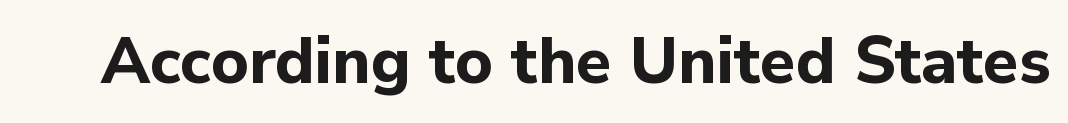
Q: Is the text bold? A: Yes.
Q: Is the text italic (slanted)? A: No, it is upright.
Q: Is the typeface a serif or a sans-serif typeface? A: Sans-serif.
Q: Is the text underlined? A: No.
Q: Is the spacing between letters normal or unusually wide? A: Normal.
Q: Width (condensed, normal, or wide)? A: Normal.
Q: Stroke contrast? A: Low.
Q: x-height? A: Medium.
Q: Monospaced? A: No.
